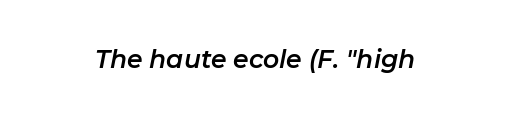
{"italic": "yes", "lean": "right", "slant_degrees": 11, "underline": "no", "letter_spacing": "normal", "letter_spacing_em": 0.0, "glyph_px": 25}
